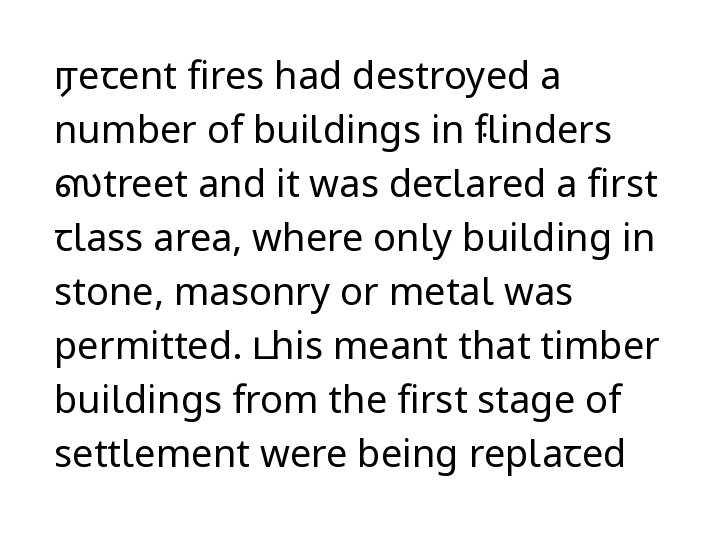
{"serif": "no", "italic": "no", "bold": "no", "weight": "regular", "width": "normal", "stroke_contrast": "low", "x_height": "medium", "monospaced": "no", "underline": "no", "align": "left", "line_spacing": "normal", "line_spacing_ratio": 1.42, "letter_spacing": "normal", "letter_spacing_em": 0.0, "glyph_px": 38}
